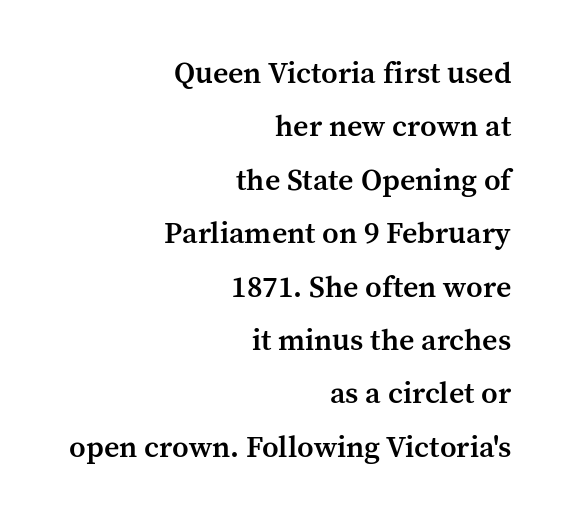
Q: Is the text bold? A: Semi-bold.
Q: Is the text italic (slanted)? A: No, it is upright.
Q: Is the typeface a serif or a sans-serif typeface? A: Serif.
Q: Is the text underlined? A: No.
Q: How is the paragraph aligned? A: Right-aligned.
Q: Is the spacing between letters normal or unusually wide? A: Normal.
Q: Width (condensed, normal, or wide)? A: Normal.
Q: Stroke contrast? A: Medium.
Q: x-height? A: Medium.
Q: Monospaced? A: No.
